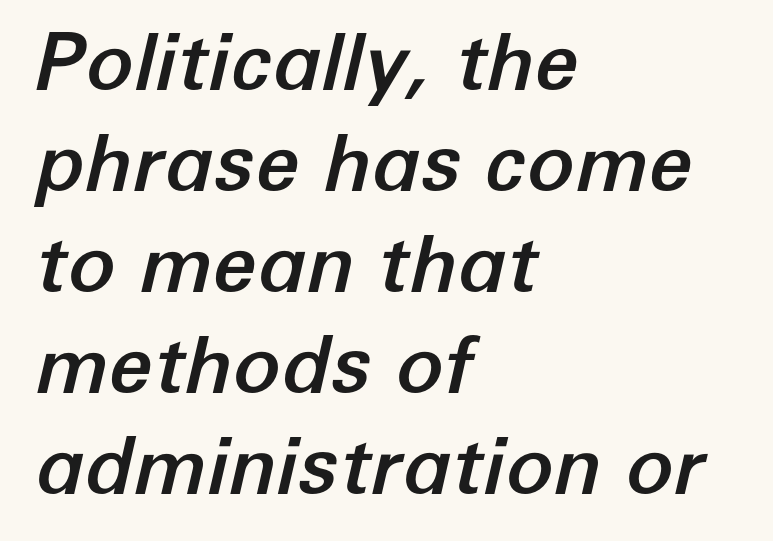
The image shows 79 px text type, italic (leaning right); set left-aligned, normal line spacing (1.28x), normal letter spacing, not underlined; low stroke contrast and a medium x-height.
